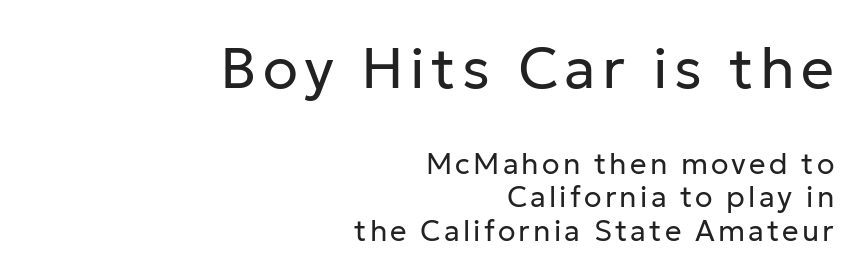
The image shows 58 px regular-weight sans-serif type, upright; set right-aligned, line spacing 1.16x, not underlined; the first (top) block is 2.0x larger; low stroke contrast and a medium x-height.
